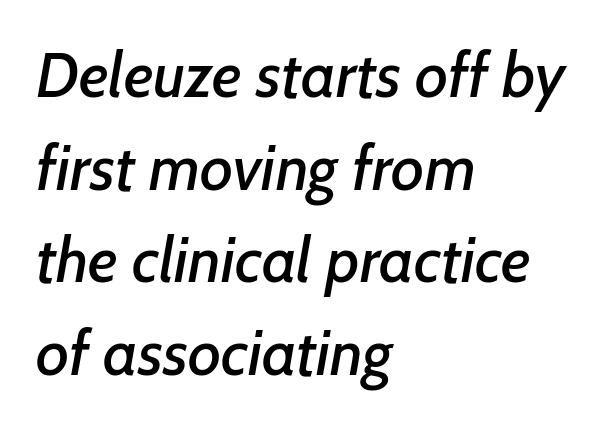
Q: Is the typeface a serif or a sans-serif typeface? A: Sans-serif.
Q: Is the text underlined? A: No.
Q: How is the paragraph aligned? A: Left-aligned.
Q: Is the spacing between letters normal or unusually wide? A: Normal.
Q: Is the spacing between lines tight, normal or loose? A: Normal.
Q: Width (condensed, normal, or wide)? A: Normal.
Q: Stroke contrast? A: Low.
Q: x-height? A: Medium.
Q: Monospaced? A: No.
